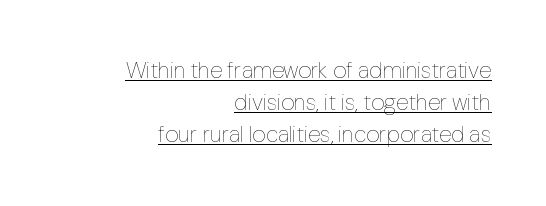
The image shows 23 px text type, upright; set right-aligned, normal line spacing (1.4x), normal letter spacing, underlined.
